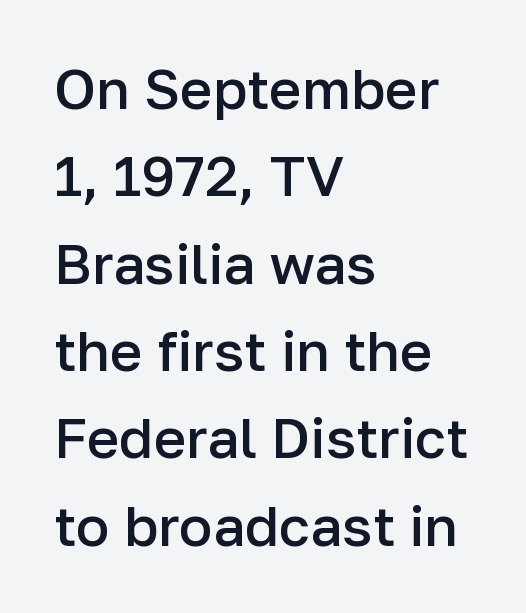
{"serif": "no", "italic": "no", "bold": "semi", "weight": "semibold", "width": "normal", "stroke_contrast": "low", "x_height": "medium", "monospaced": "no", "underline": "no", "align": "left", "line_spacing": "normal", "line_spacing_ratio": 1.56, "letter_spacing": "normal", "letter_spacing_em": 0.0, "glyph_px": 56}
